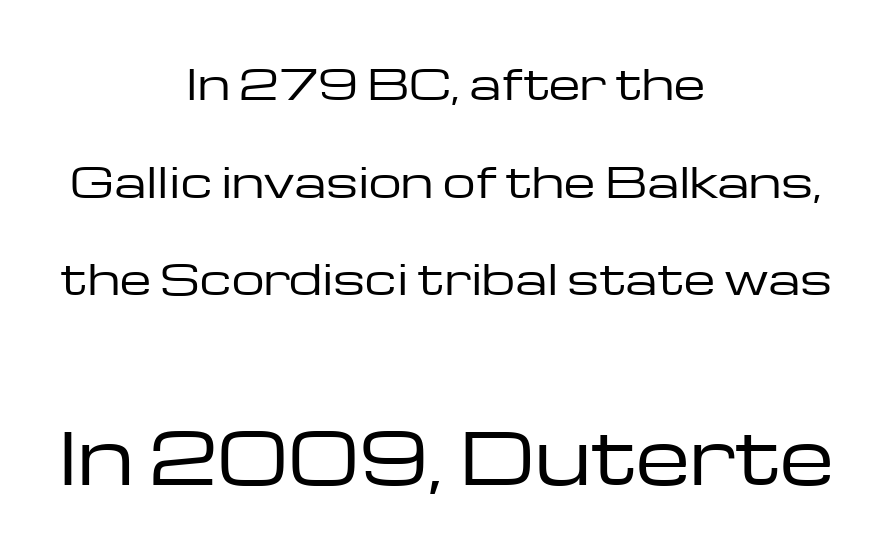
The image shows 71 px regular-weight, wide sans-serif type, upright; set centered, loose line spacing (2.38x), normal letter spacing, not underlined; the second (bottom) block is 1.73x larger; low stroke contrast and a medium x-height.
